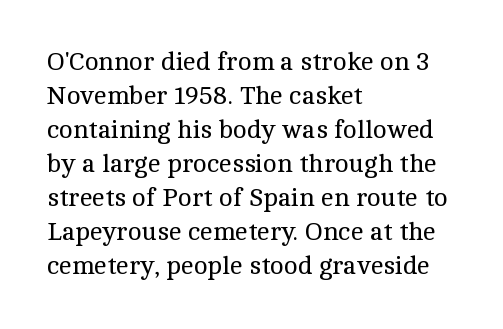
The image shows 26 px text type, upright; set left-aligned, normal line spacing (1.31x), normal letter spacing, not underlined.
